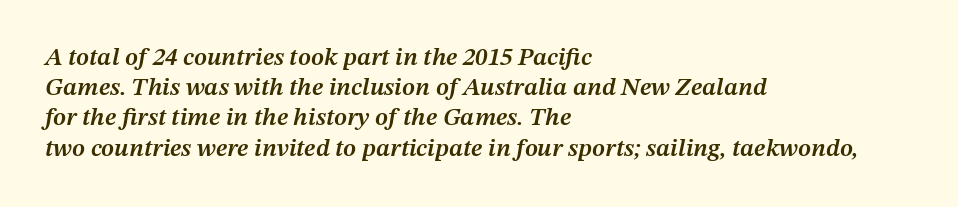
This sample uses an oblique cut, with every glyph tilted off the vertical. The passage shown is not underscored anywhere. The rendering anchors every line to the left-hand side. Every letter is mildly thick-stroked: semibold rather than bold.
